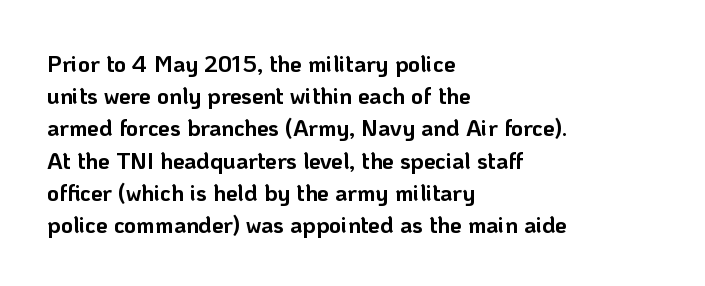
The image shows 23 px bold type, upright; set left-aligned, normal line spacing (1.4x), normal letter spacing, not underlined.
